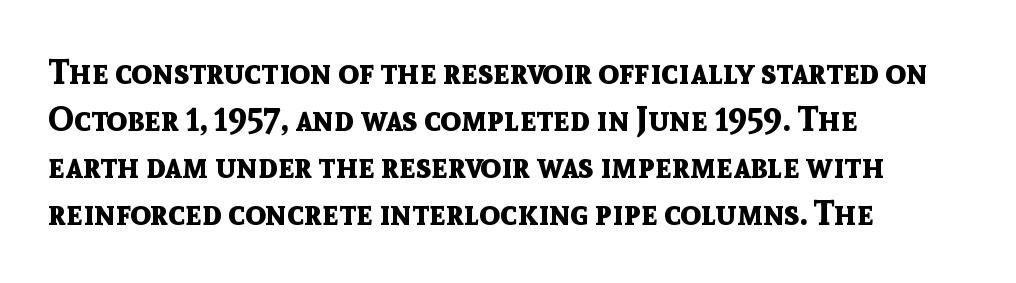
The image shows 34 px bold sans-serif type, upright; set left-aligned, normal line spacing (1.38x), normal letter spacing, not underlined; a medium x-height.
